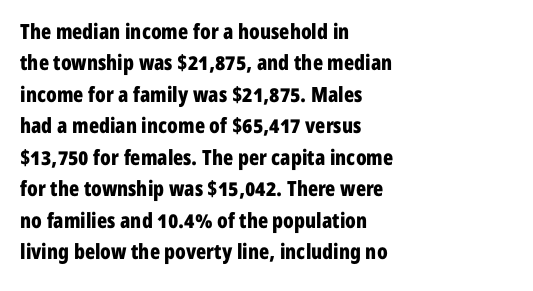
Set as a true bold cut, around the 700 mark. You can tell it's not italic because the verticals are truly vertical. Horizontally, the lines are justified to the leading edge only. Evenly set lines give the paragraph a standard silhouette. Just letters on the line, the space beneath them empty. Compared with typical body copy, the letter spacing here is the same.
